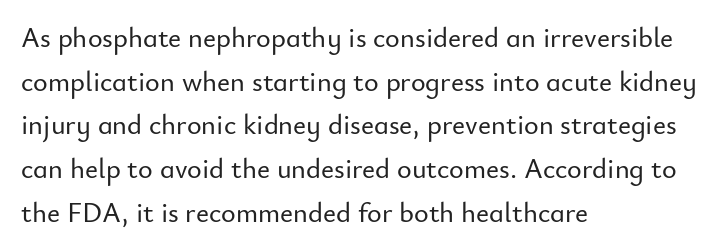
{"serif": "no", "italic": "no", "width": "normal", "stroke_contrast": "low", "x_height": "small", "monospaced": "no", "underline": "no", "align": "left", "line_spacing": "normal", "line_spacing_ratio": 1.56, "letter_spacing": "normal", "letter_spacing_em": 0.0, "glyph_px": 28}
